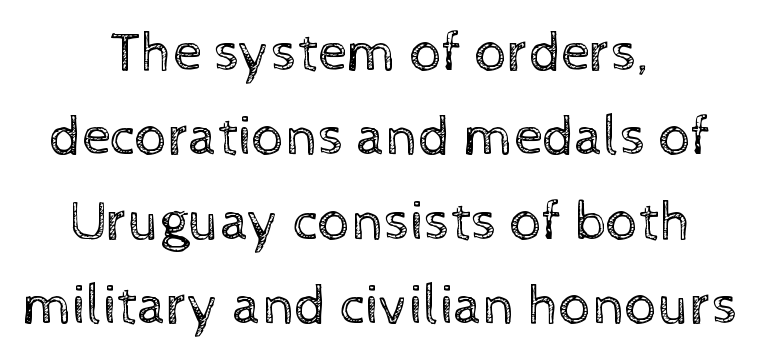
Each letter keeps its own natural width here, so spacing adapts to shape. Nothing heavy about these letters — not bold at all. Successive baselines arrive at the customary interval. Clear beneath every line of the passage. Letter spacing: default. Horizontal alignment here is central, giving a formal, balanced look.
